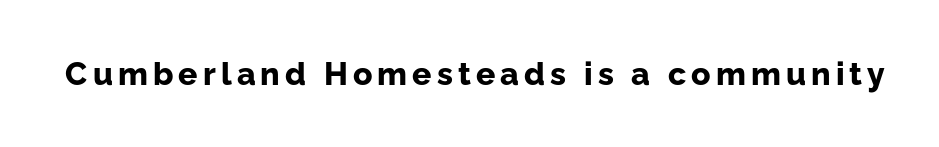
The image shows 32 px bold sans-serif type, upright; set not underlined; low stroke contrast and a medium x-height.
